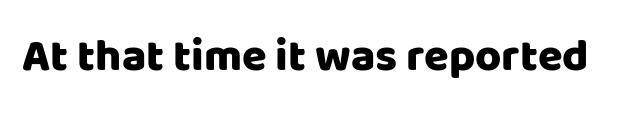
{"serif": "no", "italic": "no", "width": "normal", "stroke_contrast": "low", "x_height": "large", "monospaced": "no", "underline": "no", "letter_spacing": "normal", "letter_spacing_em": 0.0, "glyph_px": 45}
